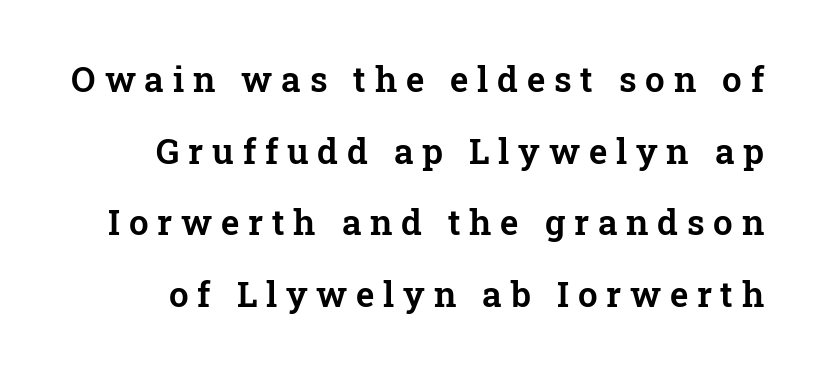
Q: Is the text italic (slanted)? A: No, it is upright.
Q: Is the typeface a serif or a sans-serif typeface? A: Serif.
Q: Is the text underlined? A: No.
Q: Is the spacing between letters normal or unusually wide? A: Unusually wide.
Q: Is the spacing between lines tight, normal or loose? A: Loose.
Q: Width (condensed, normal, or wide)? A: Normal.
Q: Stroke contrast? A: Low.
Q: x-height? A: Medium.
Q: Monospaced? A: No.
